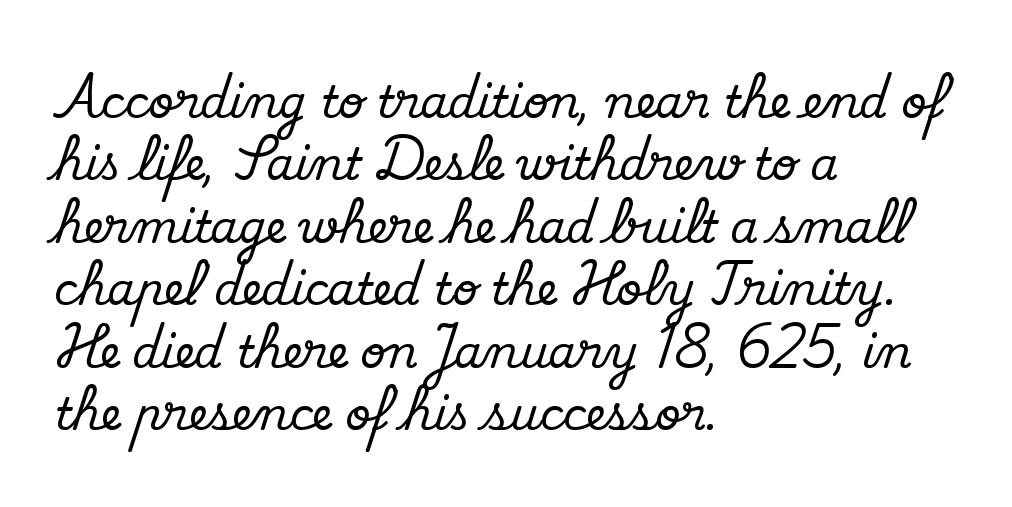
{"serif": "yes", "width": "normal", "stroke_contrast": "medium", "x_height": "small", "monospaced": "no", "underline": "no", "align": "left", "line_spacing": "normal", "line_spacing_ratio": 1.42, "letter_spacing": "normal", "letter_spacing_em": 0.0, "glyph_px": 44}
